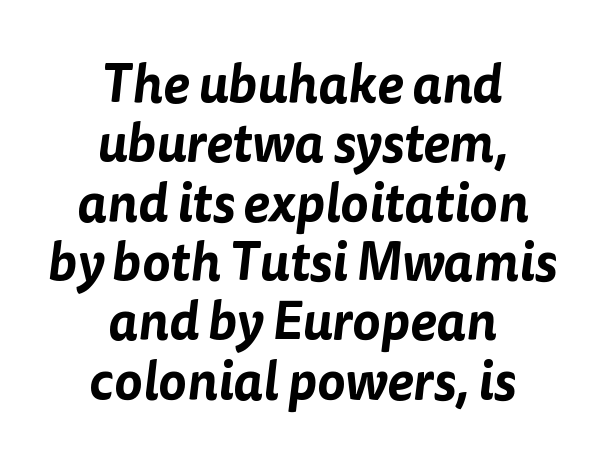
Just letters on the line, the space beneath them empty. In terms of leading, this rendering errs on the cramped side. The letters carry no serifs — their stems end cleanly without finishing strokes. Notice how the passage keeps no hard edge, just a central spine.
